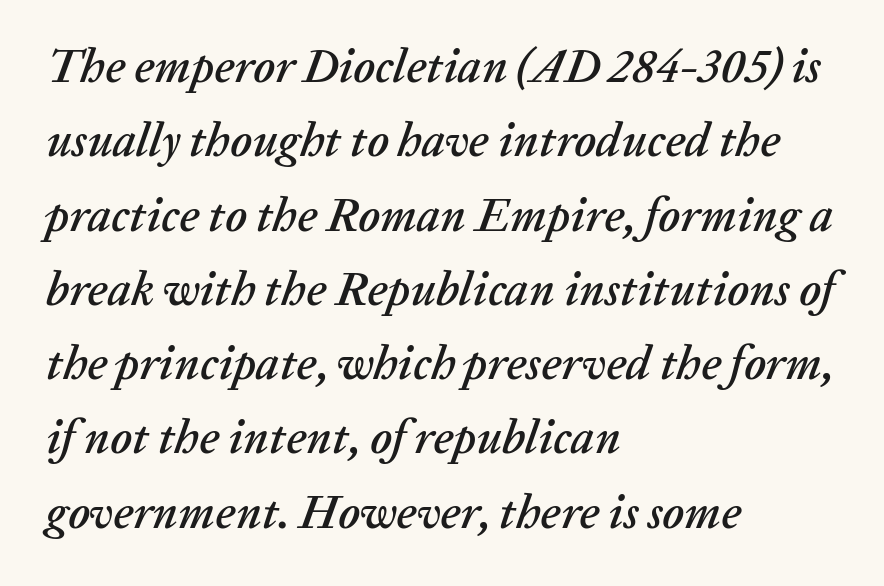
{"italic": "yes", "lean": "right", "slant_degrees": 20, "width": "normal", "stroke_contrast": "low", "x_height": "medium", "monospaced": "no", "underline": "no", "align": "left", "line_spacing": "normal", "line_spacing_ratio": 1.58, "letter_spacing": "normal", "letter_spacing_em": 0.0, "glyph_px": 47}
